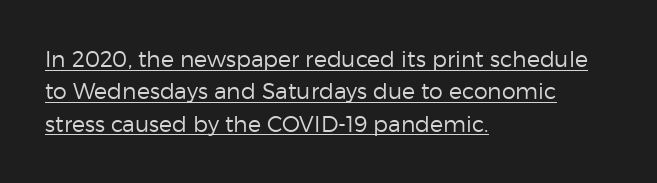
{"italic": "no", "bold": "no", "underline": "yes", "align": "left", "line_spacing": "normal", "line_spacing_ratio": 1.47, "letter_spacing": "normal", "letter_spacing_em": 0.0, "glyph_px": 22}
